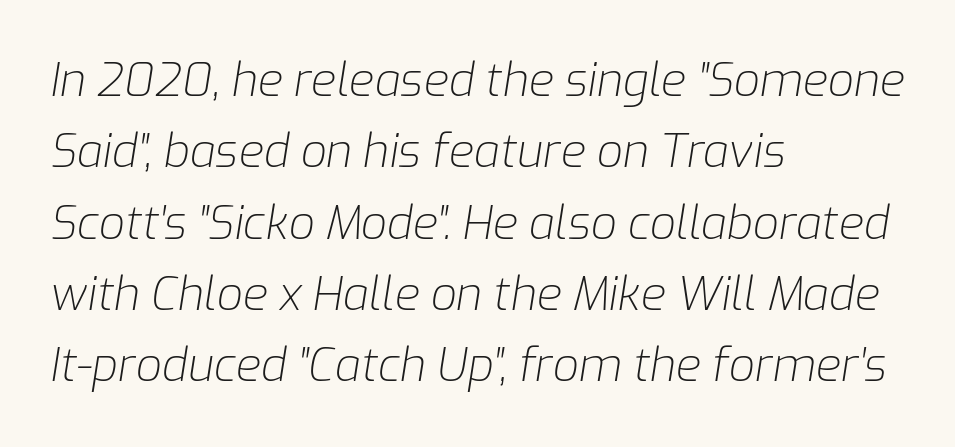
Q: Is the text bold? A: No.
Q: Is the text italic (slanted)? A: Yes, it leans right by about 9 degrees.
Q: Is the text underlined? A: No.
Q: How is the paragraph aligned? A: Left-aligned.
Q: Is the spacing between letters normal or unusually wide? A: Normal.
Q: Is the spacing between lines tight, normal or loose? A: Normal.
Q: Width (condensed, normal, or wide)? A: Normal.
Q: Stroke contrast? A: Low.
Q: x-height? A: Medium.
Q: Monospaced? A: No.
